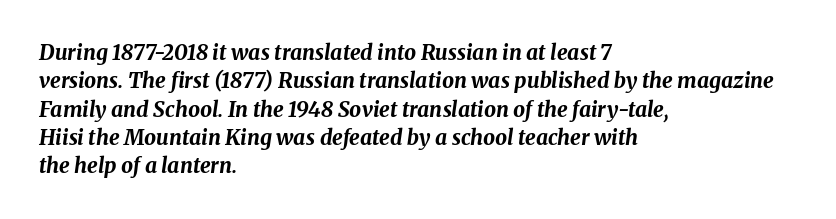
The image shows 21 px bold type, italic (leaning right); set left-aligned, normal line spacing (1.35x), normal letter spacing, not underlined.
